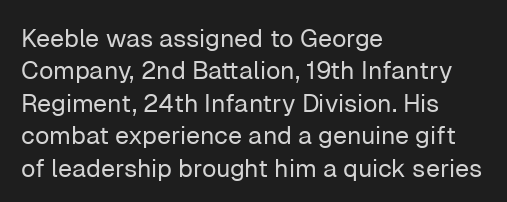
The image shows 25 px text type, upright; set left-aligned, normal line spacing (1.3x), normal letter spacing, not underlined.
